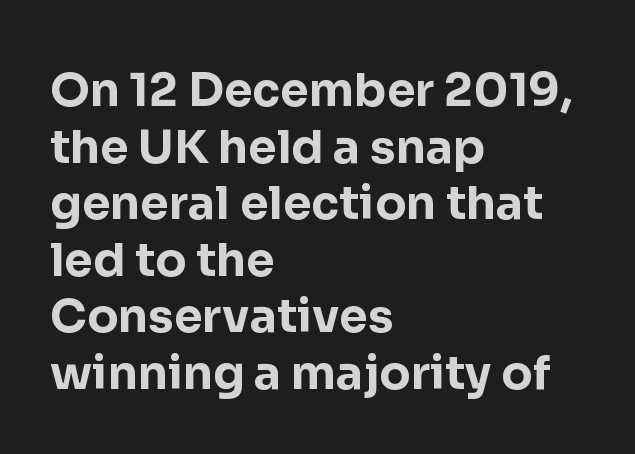
{"serif": "no", "italic": "no", "bold": "yes", "weight": "bold", "width": "normal", "stroke_contrast": "low", "x_height": "medium", "monospaced": "no", "underline": "no", "align": "left", "line_spacing_ratio": 1.23, "letter_spacing": "normal", "letter_spacing_em": 0.0, "glyph_px": 46}
